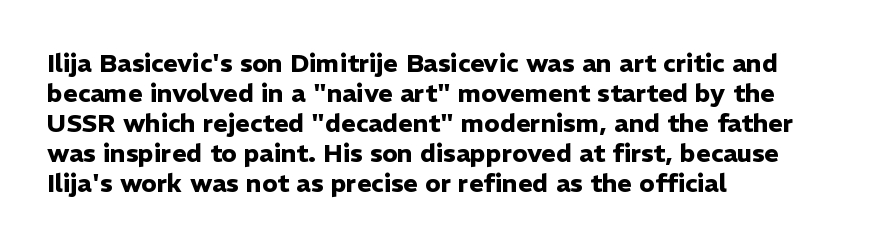
Default kerning and tracking; the words read as compact shapes. The letters stand upright; this is a roman face. Pretty heavy lettering here — definitely bold. The words here are not underlined.
